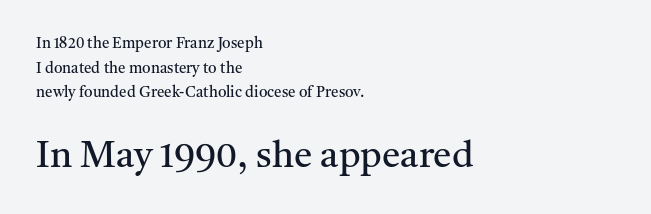
{"serif": "yes", "italic": "no", "bold": "no", "weight": "regular", "width": "normal", "stroke_contrast": "medium", "x_height": "medium", "monospaced": "no", "underline": "no", "align": "left", "line_spacing": "normal", "line_spacing_ratio": 1.64, "letter_spacing": "normal", "letter_spacing_em": 0.0, "larger_block": "second", "size_ratio": 2.47, "glyph_px": 37}
